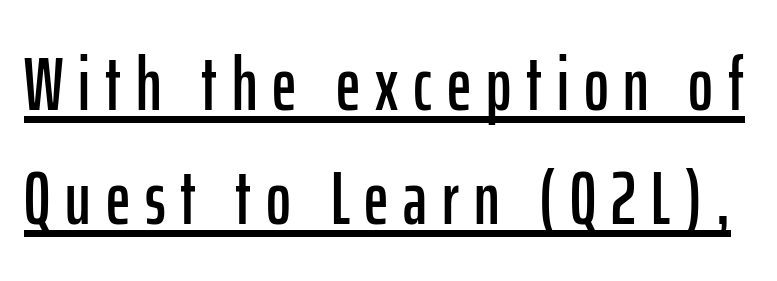
The image shows 75 px condensed sans-serif type, upright; set normal line spacing (1.52x), unusually wide letter spacing (+0.2 em), underlined; low stroke contrast and a medium x-height.
